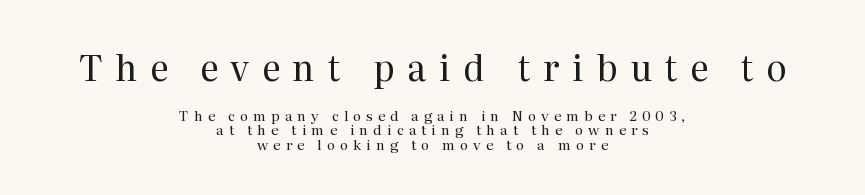
The image shows 35 px regular-weight serif type, upright; set centered, tight line spacing (1.05x), unusually wide letter spacing (+0.36 em), not underlined; the first (top) block is 2.5x larger; medium stroke contrast and a medium x-height.
